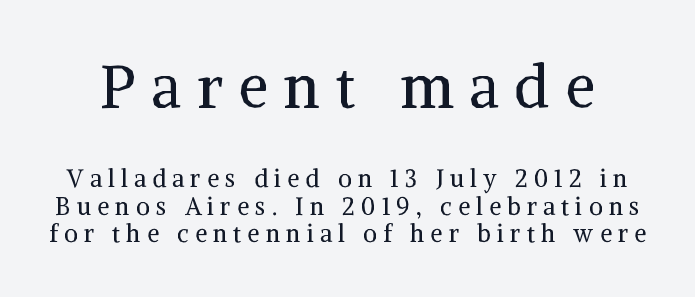
The image shows 60 px regular-weight serif type, upright; set tight line spacing (1.14x), unusually wide letter spacing (+0.26 em), not underlined; the first (top) block is 2.5x larger; medium stroke contrast and a medium x-height.
